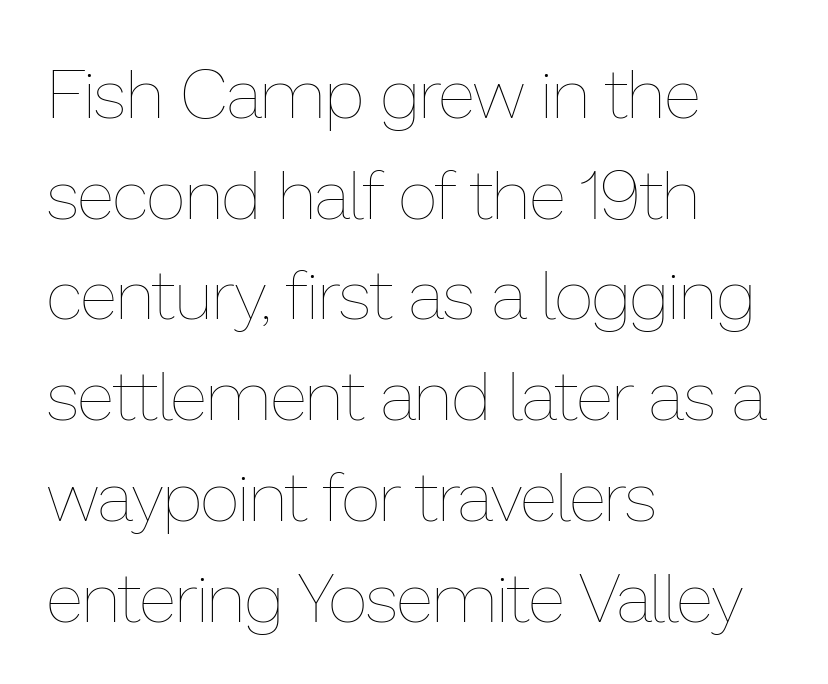
The image shows 69 px thin type, upright; set left-aligned, normal line spacing (1.46x), normal letter spacing, not underlined; low stroke contrast and a medium x-height.
